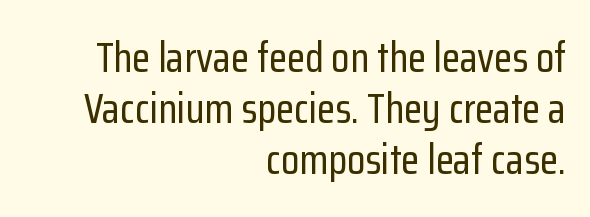
The image shows 42 px condensed sans-serif type, upright; set right-aligned, line spacing 1.21x, normal letter spacing, not underlined; low stroke contrast and a medium x-height.
